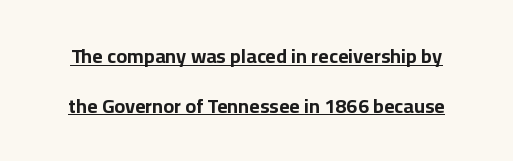
{"italic": "no", "bold": "yes", "underline": "yes", "line_spacing": "loose", "line_spacing_ratio": 2.49, "letter_spacing": "normal", "letter_spacing_em": 0.0, "glyph_px": 20}
